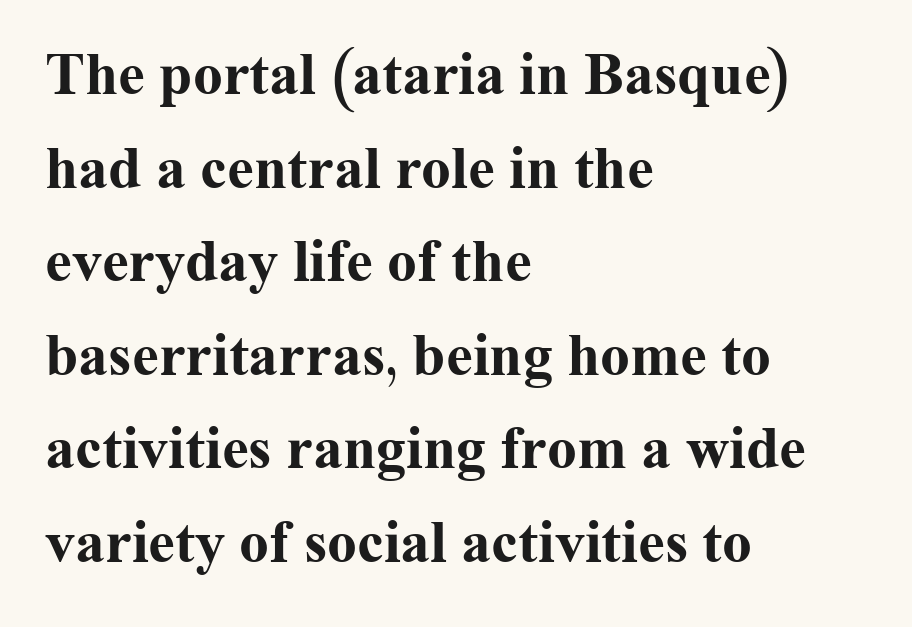
{"serif": "yes", "italic": "no", "bold": "yes", "weight": "bold", "width": "normal", "stroke_contrast": "medium", "x_height": "medium", "monospaced": "no", "underline": "no", "align": "left", "line_spacing": "normal", "line_spacing_ratio": 1.56, "letter_spacing": "normal", "letter_spacing_em": 0.0, "glyph_px": 60}
